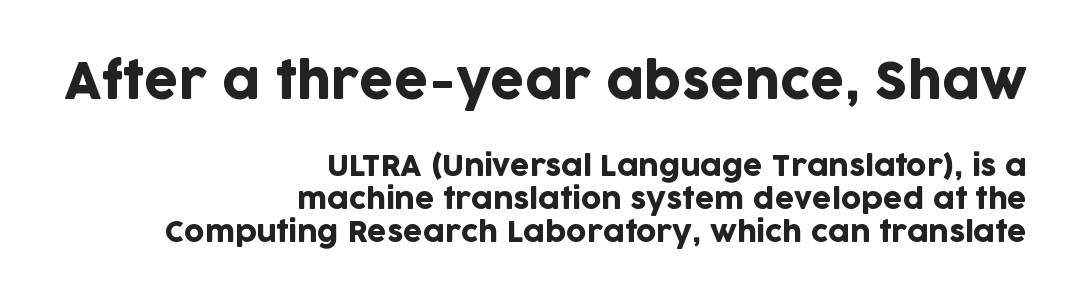
Underline: absent. Upright lettering throughout. The more generous point size was reserved for the upper chunk. Notice how the passage keeps a crisp vertical edge on the right only. A typesetter would call this proportional, since set widths differ per character. In terms of letterform style, serifs are entirely absent.
